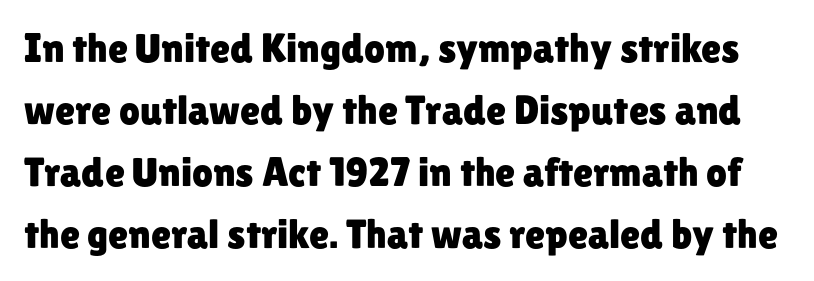
Q: Is the text italic (slanted)? A: No, it is upright.
Q: Is the typeface a serif or a sans-serif typeface? A: Sans-serif.
Q: Is the text underlined? A: No.
Q: Is the spacing between letters normal or unusually wide? A: Normal.
Q: Is the spacing between lines tight, normal or loose? A: Normal.
Q: Width (condensed, normal, or wide)? A: Normal.
Q: Stroke contrast? A: Low.
Q: x-height? A: Medium.
Q: Monospaced? A: No.
